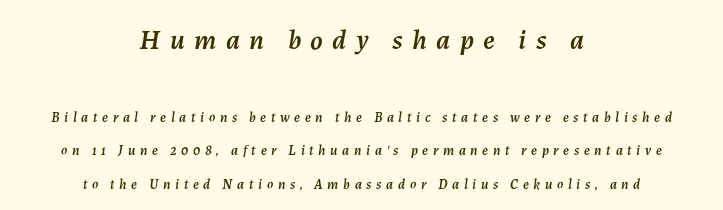
{"italic": "yes", "lean": "right", "slant_degrees": 7, "width": "normal", "stroke_contrast": "medium", "x_height": "medium", "monospaced": "no", "underline": "no", "align": "center", "line_spacing": "loose", "line_spacing_ratio": 2.38, "letter_spacing": "wide", "letter_spacing_em": 0.33, "larger_block": "first", "size_ratio": 2.0, "glyph_px": 28}
